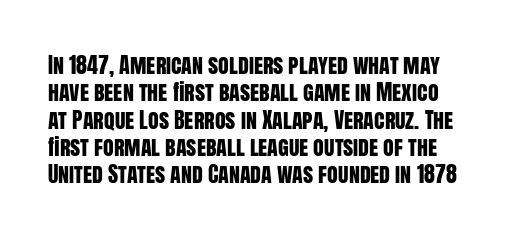
There is no visible air inserted between adjacent glyphs. Clear beneath every line of the passage. In terms of posture, this sample is upright.
